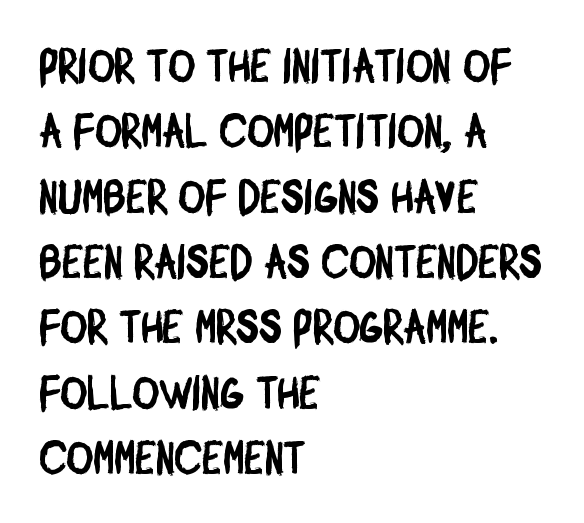
{"serif": "no", "width": "condensed", "stroke_contrast": "low", "x_height": "large", "monospaced": "no", "underline": "no", "align": "left", "line_spacing": "normal", "line_spacing_ratio": 1.42, "letter_spacing": "normal", "letter_spacing_em": 0.0, "glyph_px": 46}
